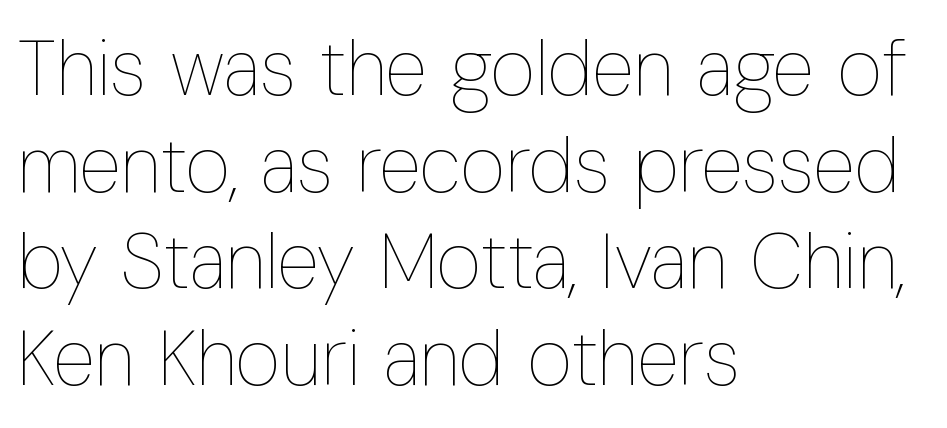
{"italic": "no", "bold": "no", "weight": "thin", "width": "condensed", "stroke_contrast": "low", "x_height": "medium", "monospaced": "no", "underline": "no", "align": "left", "line_spacing_ratio": 1.24, "letter_spacing": "normal", "letter_spacing_em": 0.0, "glyph_px": 78}
